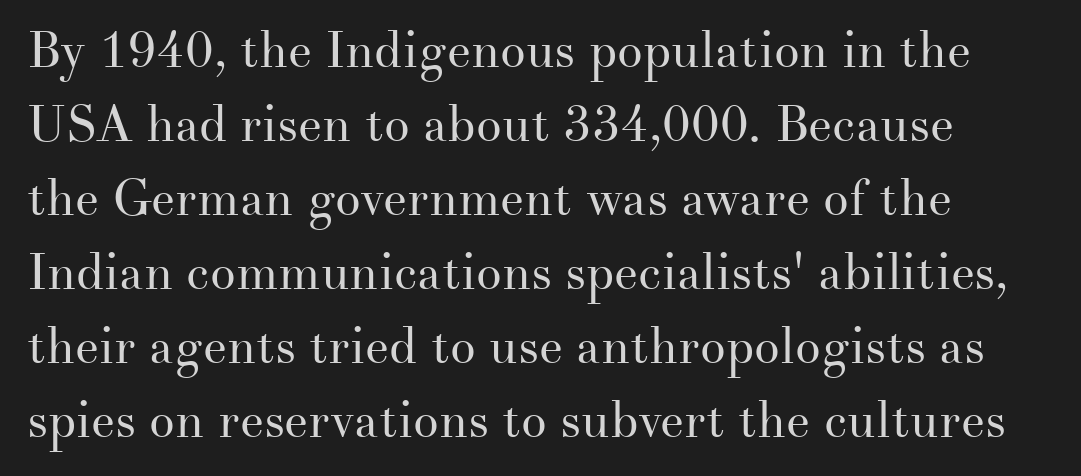
Observe the ordinary spacing: letters are neighbours, not strangers. The characters display serif detailing at their extremities. The passage shown is typed in a proportional face where columns would drift. The letters stand straight up with perfectly vertical stems.
